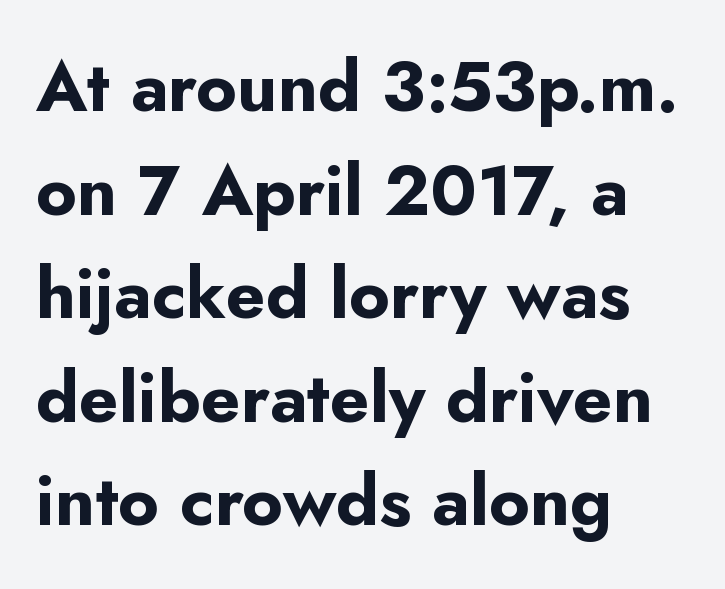
Quick note: underline off. Weight: bold. Proportional: the letters do not fall into vertical columns. Caption: standard tracking, unaltered.
